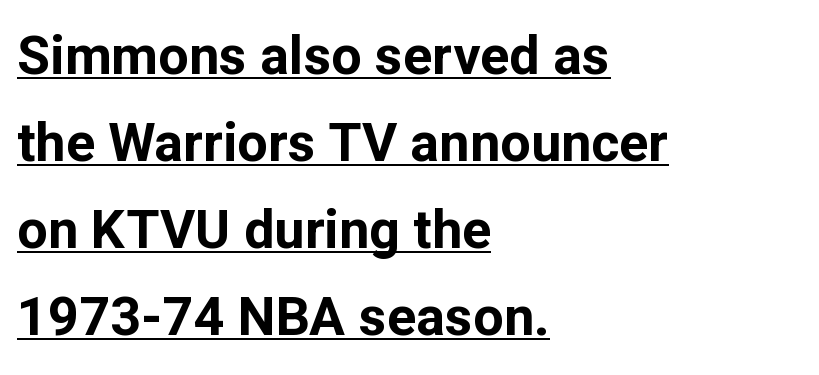
{"serif": "no", "italic": "no", "bold": "yes", "weight": "bold", "width": "normal", "stroke_contrast": "low", "x_height": "medium", "monospaced": "no", "underline": "yes", "align": "left", "line_spacing": "normal", "line_spacing_ratio": 1.61, "letter_spacing": "normal", "letter_spacing_em": 0.0, "glyph_px": 54}
